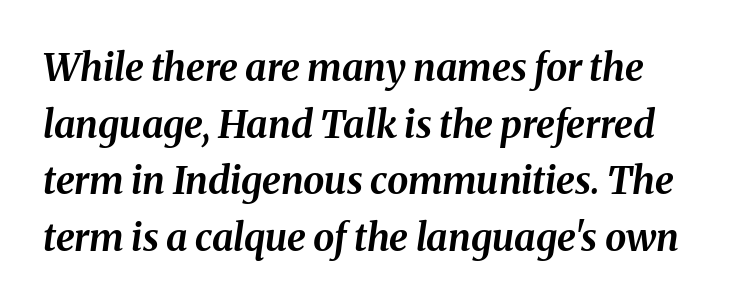
Q: Is the text bold? A: Yes.
Q: Is the text italic (slanted)? A: Yes, it leans right by about 8 degrees.
Q: Is the text underlined? A: No.
Q: How is the paragraph aligned? A: Left-aligned.
Q: Is the spacing between letters normal or unusually wide? A: Normal.
Q: Is the spacing between lines tight, normal or loose? A: Normal.
Q: Width (condensed, normal, or wide)? A: Normal.
Q: Stroke contrast? A: Medium.
Q: x-height? A: Medium.
Q: Monospaced? A: No.
